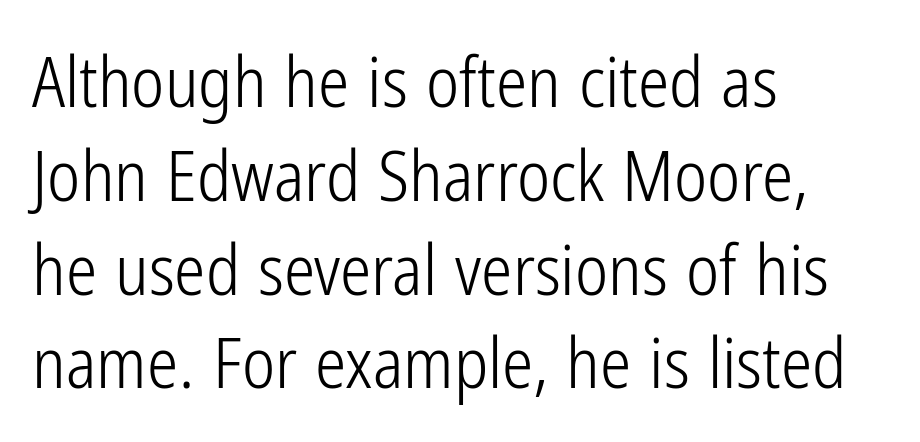
{"serif": "no", "italic": "no", "bold": "no", "weight": "light", "width": "condensed", "stroke_contrast": "low", "x_height": "medium", "monospaced": "no", "underline": "no", "align": "left", "line_spacing": "normal", "line_spacing_ratio": 1.34, "letter_spacing": "normal", "letter_spacing_em": 0.0, "glyph_px": 70}
